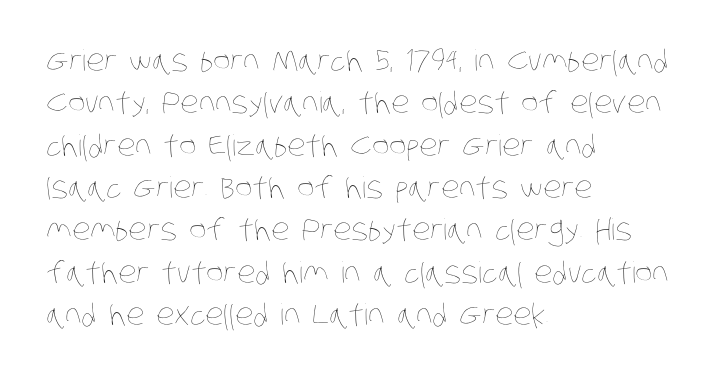
Q: Is the text bold? A: No.
Q: Is the text underlined? A: No.
Q: How is the paragraph aligned? A: Left-aligned.
Q: Is the spacing between letters normal or unusually wide? A: Normal.
Q: Is the spacing between lines tight, normal or loose? A: Normal.
Q: Width (condensed, normal, or wide)? A: Condensed.
Q: Stroke contrast? A: Low.
Q: x-height? A: Large.
Q: Monospaced? A: No.
